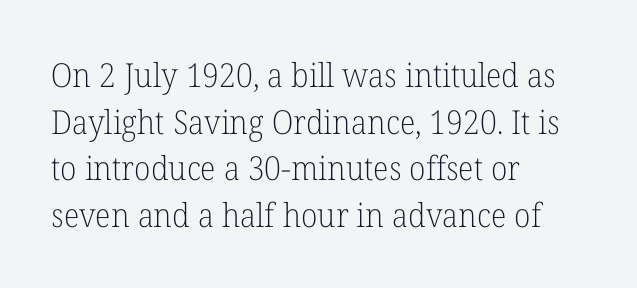
The image shows 33 px light serif type, upright; set left-aligned, normal line spacing (1.41x), normal letter spacing, not underlined; low stroke contrast and a medium x-height.
